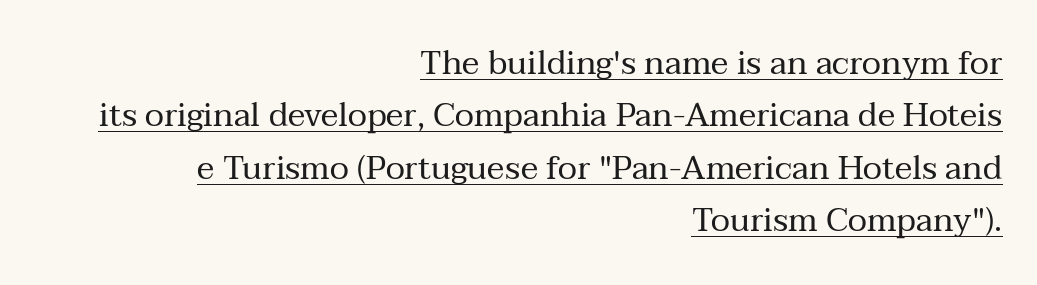
The image shows 33 px regular-weight serif type, upright; set right-aligned, normal line spacing (1.59x), normal letter spacing, underlined; medium stroke contrast and a medium x-height.
